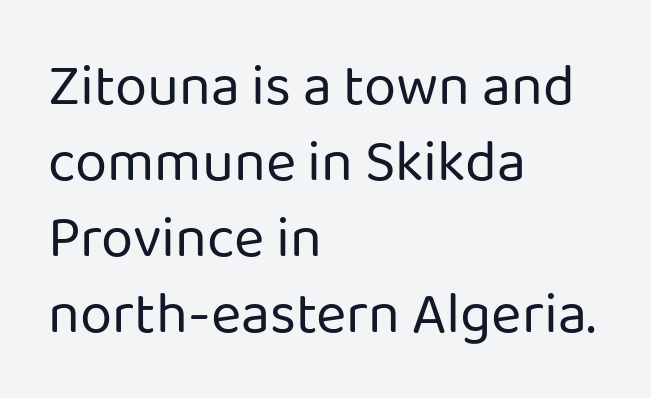
Q: Is the text bold? A: No.
Q: Is the text italic (slanted)? A: No, it is upright.
Q: Is the typeface a serif or a sans-serif typeface? A: Sans-serif.
Q: Is the text underlined? A: No.
Q: How is the paragraph aligned? A: Left-aligned.
Q: Is the spacing between letters normal or unusually wide? A: Normal.
Q: Is the spacing between lines tight, normal or loose? A: Normal.
Q: Width (condensed, normal, or wide)? A: Normal.
Q: Stroke contrast? A: Low.
Q: x-height? A: Medium.
Q: Monospaced? A: No.
